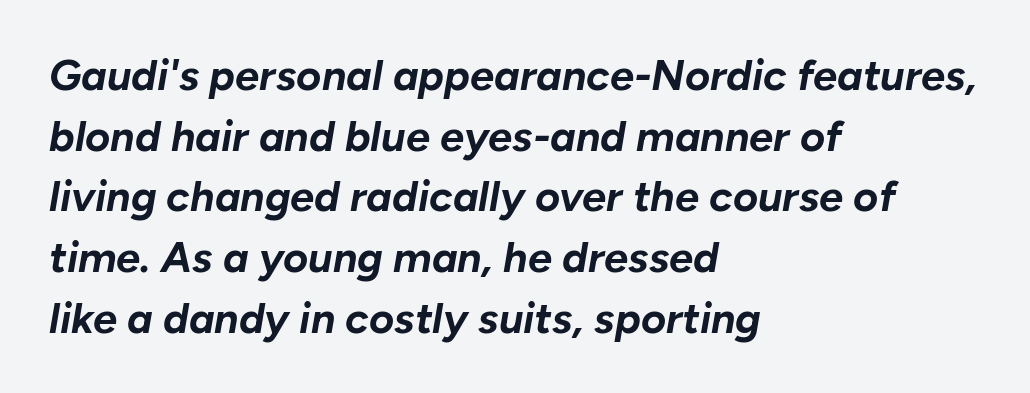
The image shows 43 px bold type, italic (leaning right); set left-aligned, normal line spacing (1.41x), normal letter spacing, not underlined; low stroke contrast and a medium x-height.
